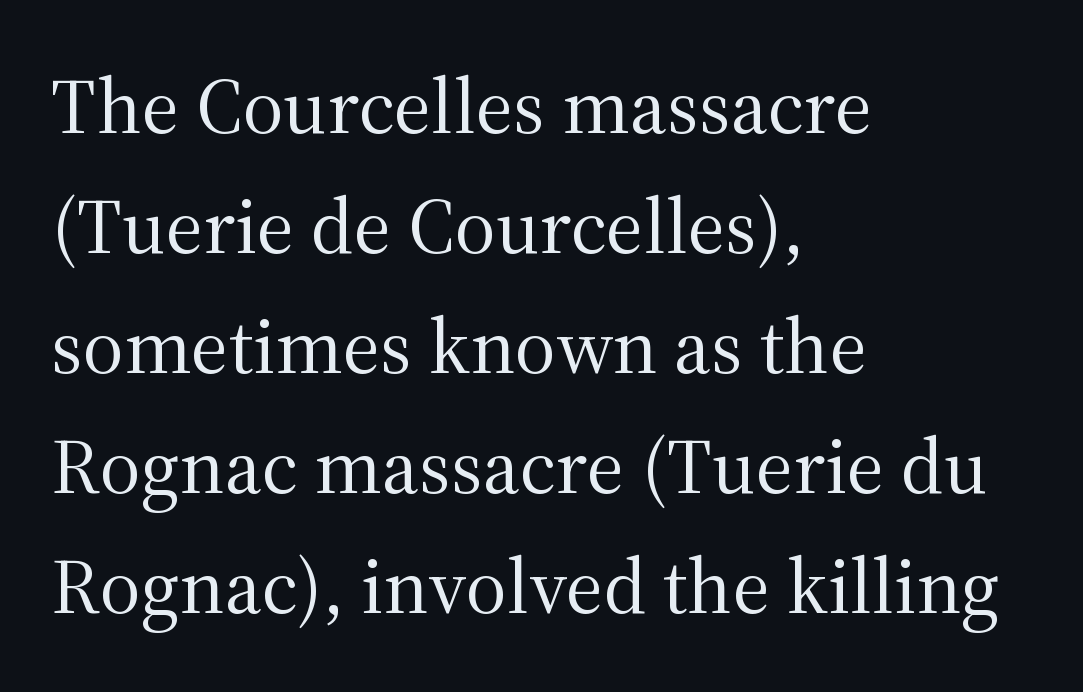
Q: Is the text bold? A: No.
Q: Is the text italic (slanted)? A: No, it is upright.
Q: Is the typeface a serif or a sans-serif typeface? A: Serif.
Q: Is the text underlined? A: No.
Q: How is the paragraph aligned? A: Left-aligned.
Q: Is the spacing between letters normal or unusually wide? A: Normal.
Q: Is the spacing between lines tight, normal or loose? A: Normal.
Q: Width (condensed, normal, or wide)? A: Normal.
Q: Stroke contrast? A: Medium.
Q: x-height? A: Medium.
Q: Monospaced? A: No.
